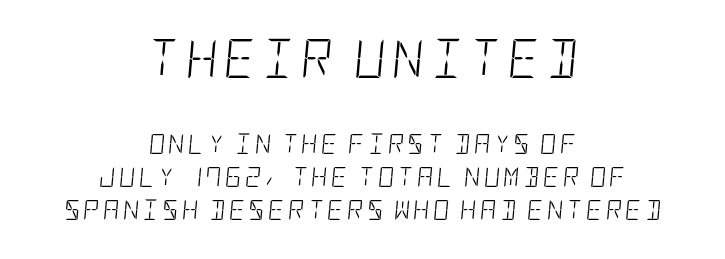
{"italic": "yes", "lean": "right", "slant_degrees": 5, "bold": "no", "weight": "light", "width": "condensed", "stroke_contrast": "low", "x_height": "large", "underline": "no", "align": "center", "line_spacing": "normal", "line_spacing_ratio": 1.64, "larger_block": "first", "size_ratio": 1.95, "glyph_px": 39}
